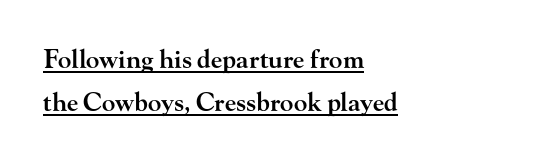
{"italic": "no", "bold": "semi", "underline": "yes", "align": "left", "line_spacing_ratio": 1.72, "letter_spacing": "normal", "letter_spacing_em": 0.0, "glyph_px": 25}
